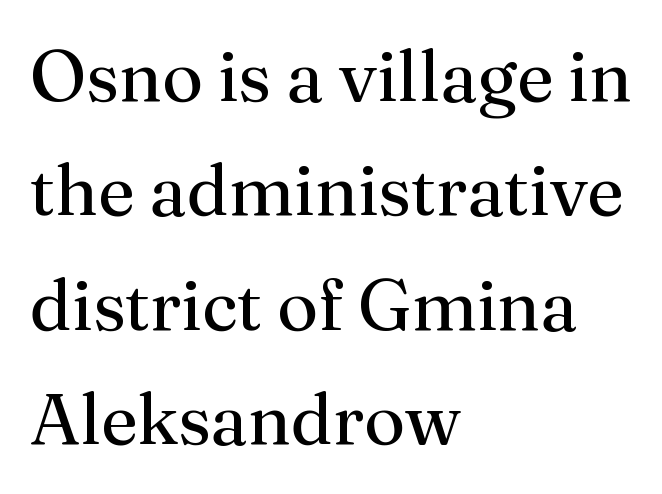
Whoever set this chose a conventional vertical rhythm. Students, note that the glyphs here touch the page at normal intervals. A typesetter would call this proportional, since set widths differ per character. Characters remain perfectly vertical along every line. The designer went with a serif here, giving each stem small feet. The baseline area is clear.
